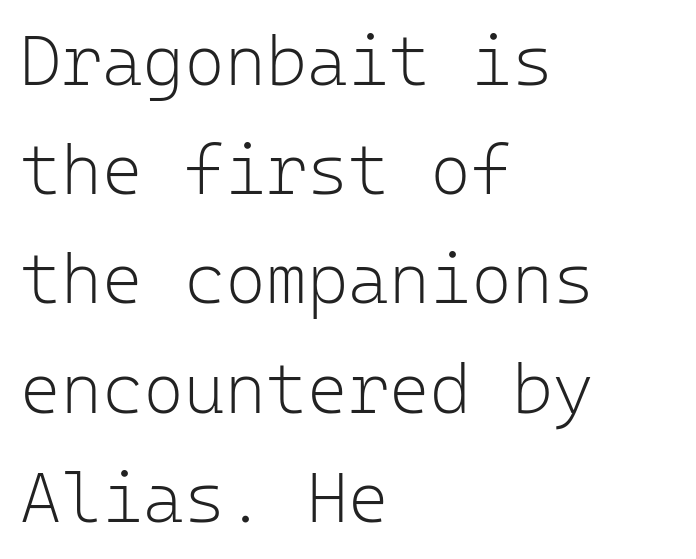
The image shows 70 px light sans-serif type, upright, monospaced; set left-aligned, normal line spacing (1.56x), normal letter spacing, not underlined; low stroke contrast and a medium x-height.
